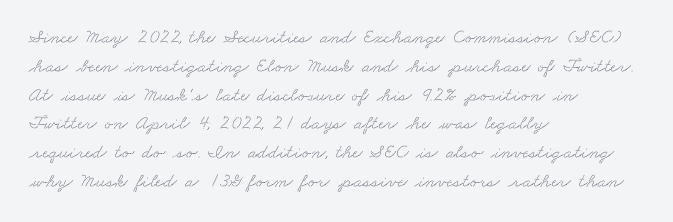
If you measured baseline to baseline, you'd find a middling distance. One-word summary of the alignment: left. Look at the tracking — it's just the regular setting, nothing added. The zone under the glyphs is completely vacant.
